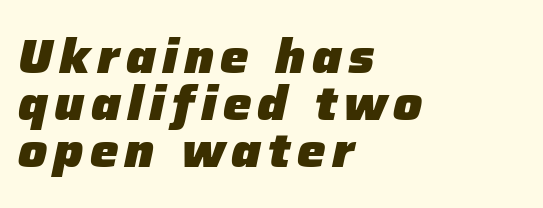
Q: Is the text bold? A: Yes.
Q: Is the text italic (slanted)? A: Yes, it leans right by about 12 degrees.
Q: Is the text underlined? A: No.
Q: How is the paragraph aligned? A: Left-aligned.
Q: Is the spacing between lines tight, normal or loose? A: Tight.
Q: Width (condensed, normal, or wide)? A: Normal.
Q: Stroke contrast? A: Low.
Q: x-height? A: Medium.
Q: Monospaced? A: No.
